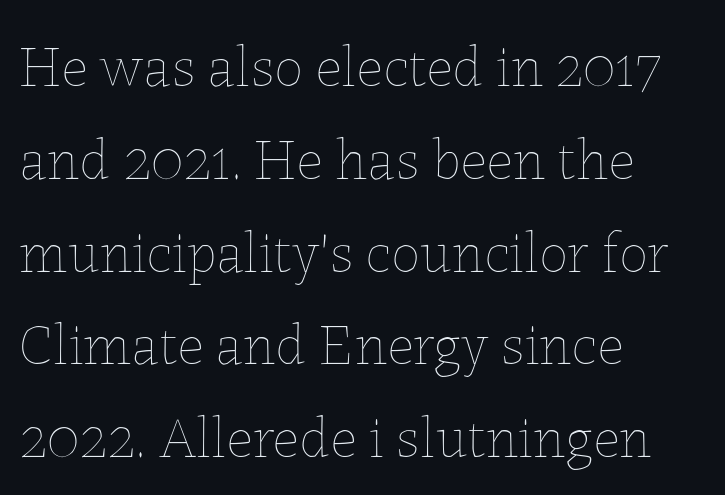
Q: Is the text bold? A: No.
Q: Is the text italic (slanted)? A: No, it is upright.
Q: Is the text underlined? A: No.
Q: How is the paragraph aligned? A: Left-aligned.
Q: Is the spacing between letters normal or unusually wide? A: Normal.
Q: Is the spacing between lines tight, normal or loose? A: Normal.
Q: Width (condensed, normal, or wide)? A: Normal.
Q: Stroke contrast? A: Low.
Q: x-height? A: Medium.
Q: Monospaced? A: No.
